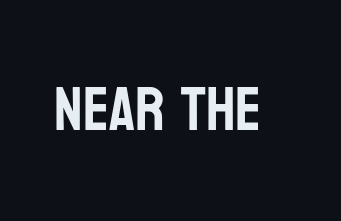
Only glyphs here, with clear space below each row. A roman cut, with each character standing at attention. Proportional: the letters do not fall into vertical columns. Inter-character spacing is left at the font's built-in metrics.
